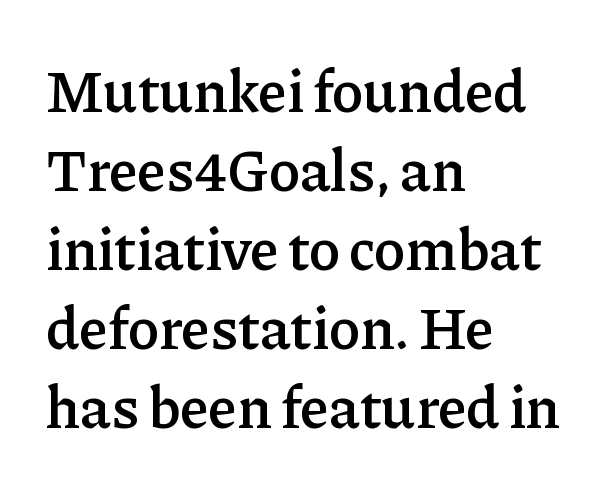
Q: Is the text bold? A: Semi-bold.
Q: Is the text italic (slanted)? A: No, it is upright.
Q: Is the typeface a serif or a sans-serif typeface? A: Serif.
Q: Is the text underlined? A: No.
Q: How is the paragraph aligned? A: Left-aligned.
Q: Is the spacing between letters normal or unusually wide? A: Normal.
Q: Is the spacing between lines tight, normal or loose? A: Normal.
Q: Width (condensed, normal, or wide)? A: Normal.
Q: Stroke contrast? A: Low.
Q: x-height? A: Medium.
Q: Monospaced? A: No.
